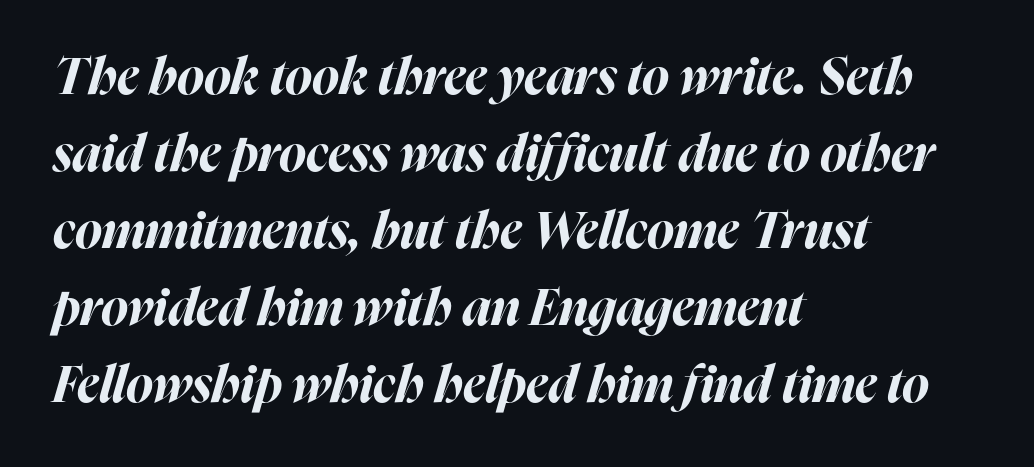
The passage shown has conventional tracking throughout. The zone under the glyphs is completely vacant. Does the weight exceed regular? Yes, all the way to bold. These lines stack with their left ends in a neat column. Is this a fixed-width face? No — the glyphs have proportional, varying widths. In terms of leading, this rendering sits right in the middle.
